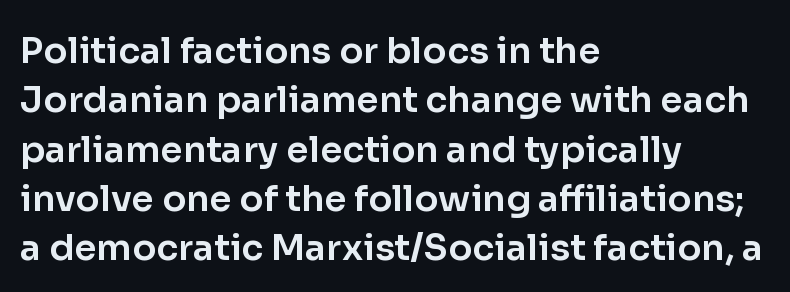
The image shows 36 px sans-serif type, upright; set left-aligned, normal line spacing (1.37x), normal letter spacing, not underlined; low stroke contrast and a medium x-height.
